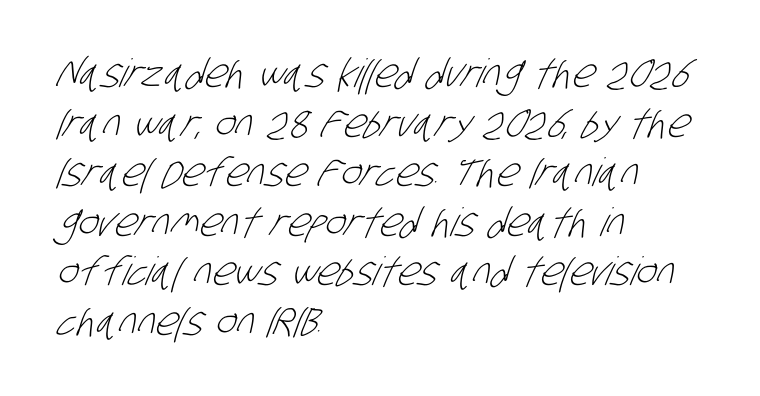
{"serif": "no", "bold": "no", "weight": "light", "width": "condensed", "stroke_contrast": "low", "x_height": "large", "monospaced": "no", "underline": "no", "align": "left", "line_spacing": "normal", "line_spacing_ratio": 1.27, "letter_spacing": "normal", "letter_spacing_em": 0.0, "glyph_px": 39}
